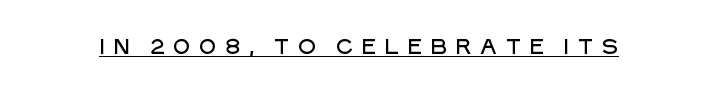
The image shows 21 px text type, upright; set unusually wide letter spacing (+0.33 em), underlined.
